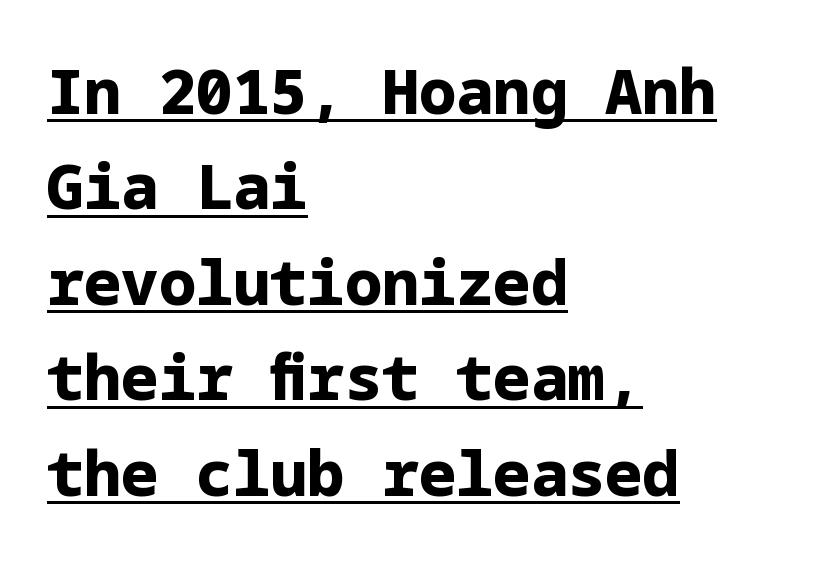
{"serif": "no", "italic": "no", "bold": "yes", "weight": "bold", "width": "normal", "stroke_contrast": "low", "x_height": "medium", "underline": "yes", "align": "left", "line_spacing": "normal", "line_spacing_ratio": 1.54, "letter_spacing": "normal", "letter_spacing_em": 0.0, "glyph_px": 62}
